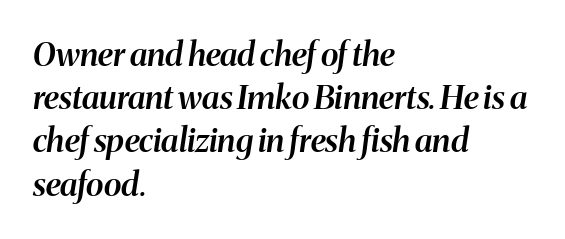
Q: Is the text bold? A: Semi-bold.
Q: Is the text italic (slanted)? A: Yes, it leans right by about 8 degrees.
Q: Is the text underlined? A: No.
Q: How is the paragraph aligned? A: Left-aligned.
Q: Is the spacing between letters normal or unusually wide? A: Normal.
Q: Is the spacing between lines tight, normal or loose? A: Normal.
Q: Width (condensed, normal, or wide)? A: Normal.
Q: Stroke contrast? A: Medium.
Q: x-height? A: Medium.
Q: Monospaced? A: No.
